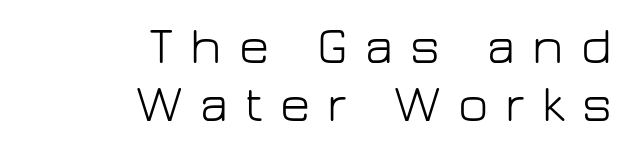
The font family rendered here belongs to the sans-serif group. Where is the straight margin? On the right. One glance says dense: line gaps are narrower than usual. Check under the words: just untouched page. Posture: straight, roman, zero tilt.
